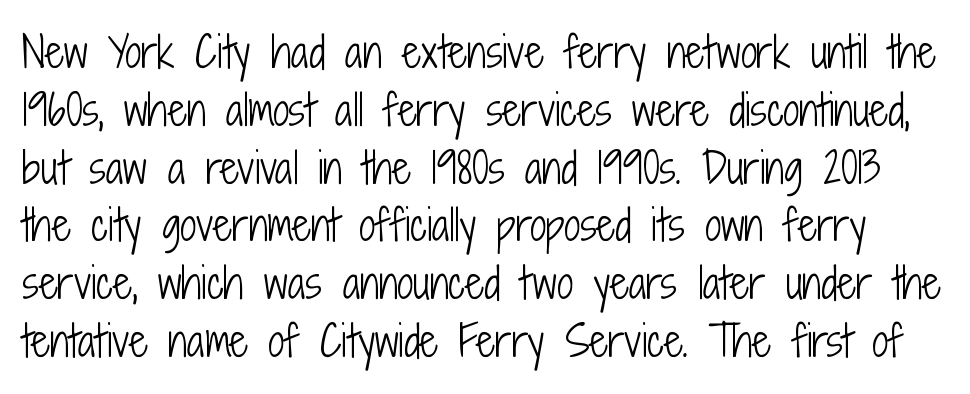
The image shows 41 px light, condensed sans-serif type, upright; set normal line spacing (1.41x), normal letter spacing, not underlined; low stroke contrast and a medium x-height.
